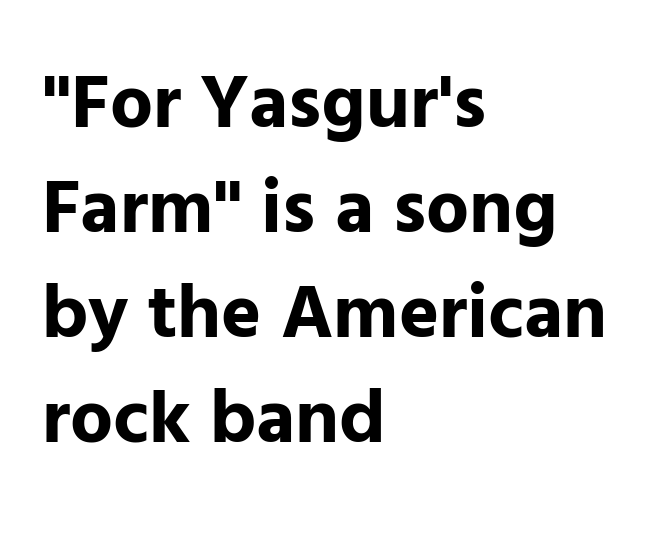
Honestly, there is no underline to notice here at all. Look at the tracking — it's just the regular setting, nothing added. The lines in this sample share a left origin and differ only in where they stop. Set as a true bold cut, around the 700 mark. Every character sits straight up, as roman type does.
